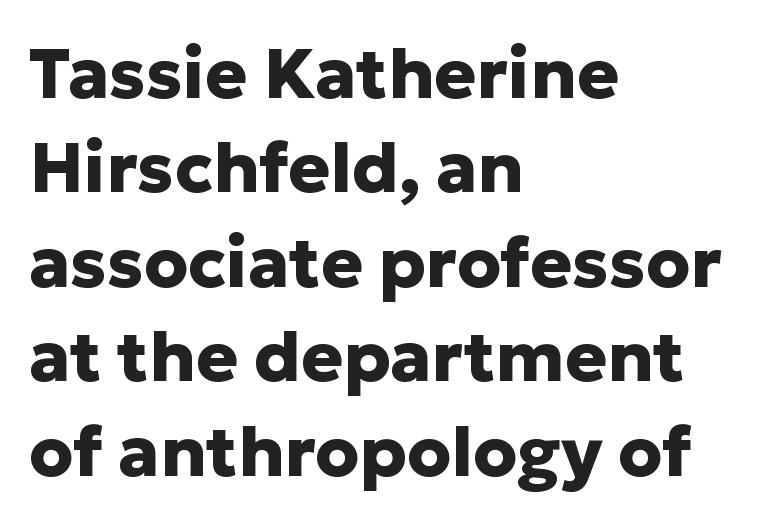
{"serif": "no", "italic": "no", "bold": "yes", "weight": "heavy", "width": "normal", "stroke_contrast": "low", "x_height": "medium", "monospaced": "no", "underline": "no", "align": "left", "line_spacing": "normal", "line_spacing_ratio": 1.35, "letter_spacing": "normal", "letter_spacing_em": 0.0, "glyph_px": 70}
